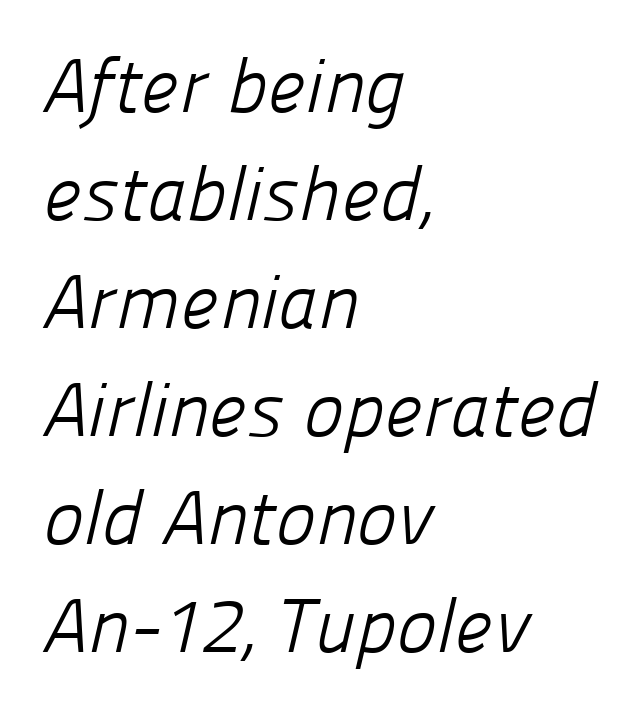
This sample has the flowing, uneven cadence of proportional lettering. Has an underline been added? It has not. The text block is weighted toward the left margin, trailing off unevenly rightward. The font sits on the lighter half of the weight spectrum, regular included.
